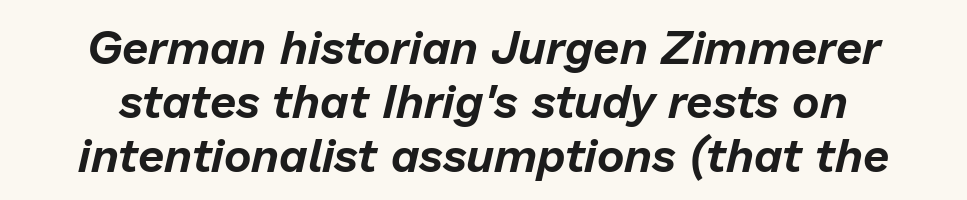
Q: Is the text italic (slanted)? A: Yes, it leans right by about 13 degrees.
Q: Is the text underlined? A: No.
Q: How is the paragraph aligned? A: Centered.
Q: Is the spacing between letters normal or unusually wide? A: Normal.
Q: Is the spacing between lines tight, normal or loose? A: Tight.
Q: Width (condensed, normal, or wide)? A: Normal.
Q: Stroke contrast? A: Low.
Q: x-height? A: Medium.
Q: Monospaced? A: No.
